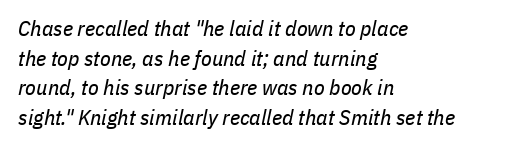
{"italic": "yes", "lean": "right", "slant_degrees": 11, "bold": "no", "underline": "no", "align": "left", "line_spacing": "normal", "line_spacing_ratio": 1.35, "letter_spacing": "normal", "letter_spacing_em": 0.0, "glyph_px": 22}
